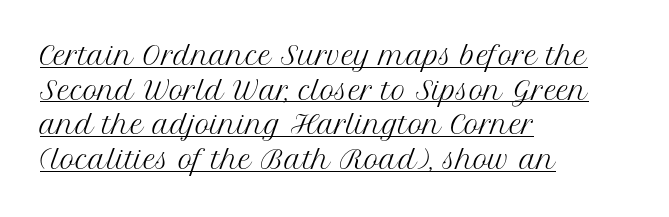
Q: Is the text bold? A: No.
Q: Is the text italic (slanted)? A: Yes.
Q: Is the text underlined? A: Yes.
Q: How is the paragraph aligned? A: Left-aligned.
Q: Is the spacing between letters normal or unusually wide? A: Normal.
Q: Is the spacing between lines tight, normal or loose? A: Normal.
